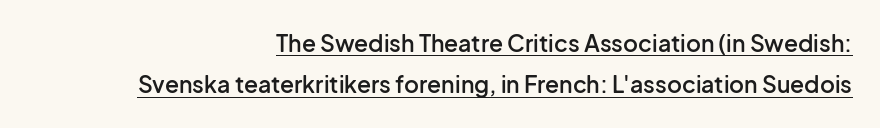
{"italic": "no", "bold": "semi", "underline": "yes", "align": "right", "line_spacing_ratio": 1.79, "letter_spacing": "normal", "letter_spacing_em": 0.0, "glyph_px": 23}
